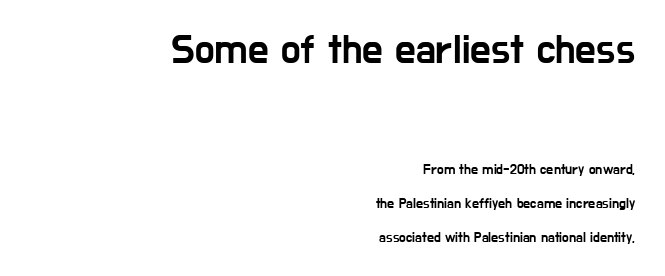
{"serif": "no", "italic": "no", "width": "condensed", "stroke_contrast": "low", "x_height": "medium", "monospaced": "no", "underline": "no", "align": "right", "line_spacing": "loose", "line_spacing_ratio": 2.43, "letter_spacing": "normal", "letter_spacing_em": 0.0, "larger_block": "first", "size_ratio": 2.93, "glyph_px": 41}
